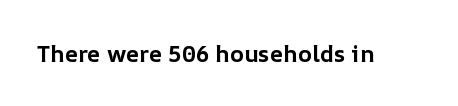
{"italic": "no", "bold": "yes", "underline": "no", "letter_spacing": "normal", "letter_spacing_em": 0.0, "glyph_px": 23}
